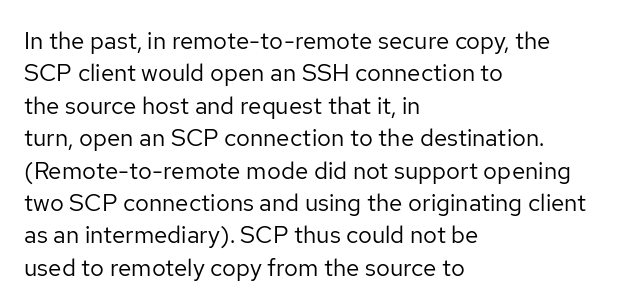
Q: Is the text bold? A: No.
Q: Is the text italic (slanted)? A: No, it is upright.
Q: Is the text underlined? A: No.
Q: How is the paragraph aligned? A: Left-aligned.
Q: Is the spacing between letters normal or unusually wide? A: Normal.
Q: Is the spacing between lines tight, normal or loose? A: Normal.
